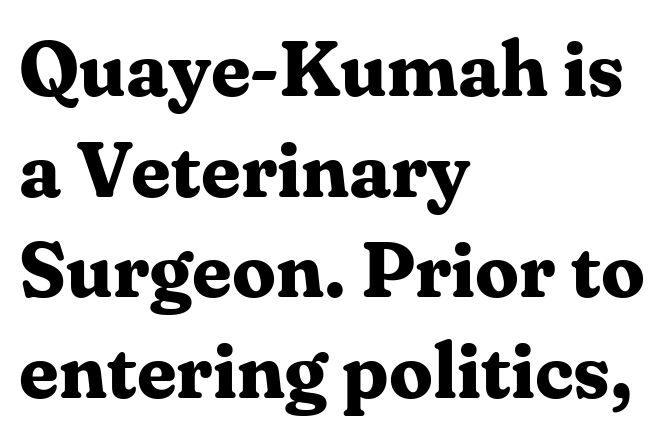
Q: Is the text bold? A: Yes.
Q: Is the text italic (slanted)? A: No, it is upright.
Q: Is the typeface a serif or a sans-serif typeface? A: Serif.
Q: Is the text underlined? A: No.
Q: How is the paragraph aligned? A: Left-aligned.
Q: Is the spacing between letters normal or unusually wide? A: Normal.
Q: Is the spacing between lines tight, normal or loose? A: Normal.
Q: Width (condensed, normal, or wide)? A: Normal.
Q: Stroke contrast? A: Medium.
Q: x-height? A: Medium.
Q: Monospaced? A: No.
